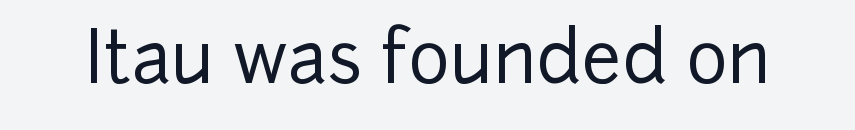
Notice how the stems are strictly vertical — no italics here. Proportional: the letters do not fall into vertical columns. The designer went with a sans here, leaving each stem footless. The tracking reads as untouched default to a designer's eye. Each row of text sits above clean, open space.
